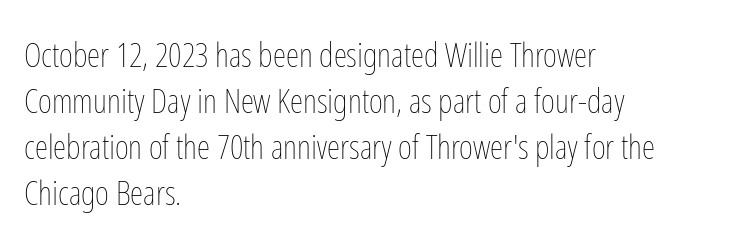
{"italic": "no", "bold": "no", "weight": "thin", "width": "condensed", "stroke_contrast": "low", "x_height": "medium", "monospaced": "no", "underline": "no", "align": "left", "line_spacing": "normal", "line_spacing_ratio": 1.35, "letter_spacing": "normal", "letter_spacing_em": 0.0, "glyph_px": 34}
